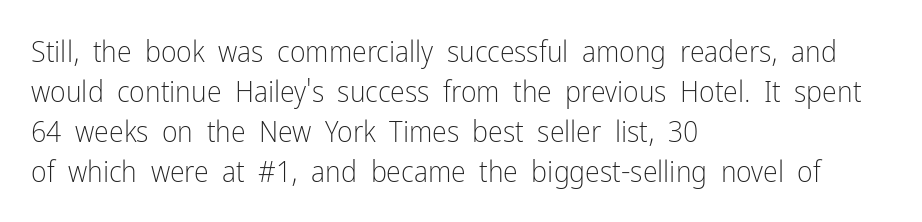
Caption: multi-line text, flush left, ragged right. The designer went with a sans here, leaving each stem footless. The designer left line spacing at the default. A quiet, ordinary-to-light weight characterises the typeface. The passage shown is not underscored anywhere. The passage shown is typed in a proportional face where columns would drift.
